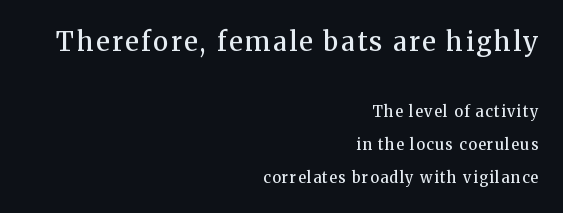
{"italic": "no", "bold": "semi", "underline": "no", "align": "right", "line_spacing": "loose", "line_spacing_ratio": 2.18, "larger_block": "first", "size_ratio": 1.73, "glyph_px": 26}
